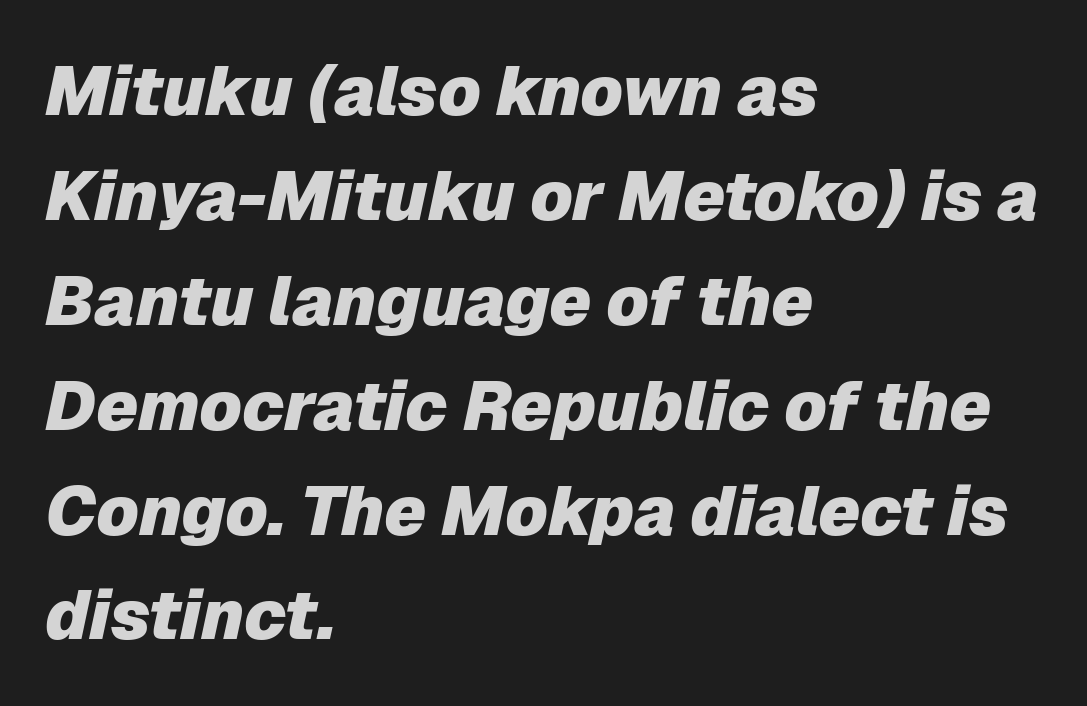
{"italic": "yes", "lean": "right", "slant_degrees": 12, "bold": "yes", "weight": "heavy", "width": "normal", "stroke_contrast": "low", "x_height": "medium", "monospaced": "no", "underline": "no", "align": "left", "line_spacing": "normal", "line_spacing_ratio": 1.52, "letter_spacing": "normal", "letter_spacing_em": 0.0, "glyph_px": 69}
